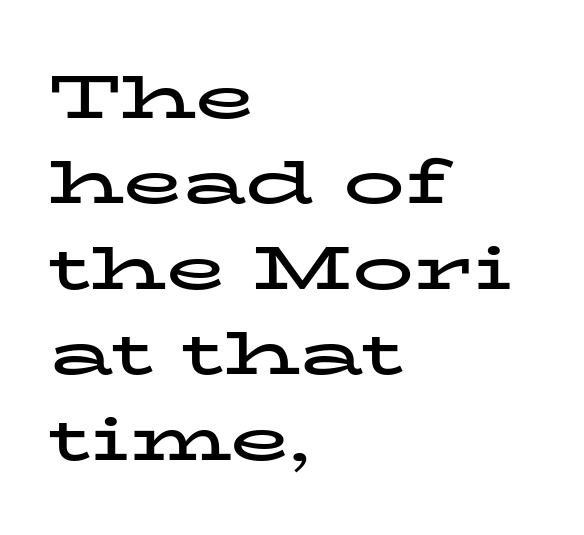
Q: Is the text bold? A: Yes.
Q: Is the text italic (slanted)? A: No, it is upright.
Q: Is the typeface a serif or a sans-serif typeface? A: Serif.
Q: Is the text underlined? A: No.
Q: How is the paragraph aligned? A: Left-aligned.
Q: Is the spacing between letters normal or unusually wide? A: Normal.
Q: Is the spacing between lines tight, normal or loose? A: Normal.
Q: Width (condensed, normal, or wide)? A: Wide.
Q: Stroke contrast? A: Low.
Q: x-height? A: Medium.
Q: Monospaced? A: No.
